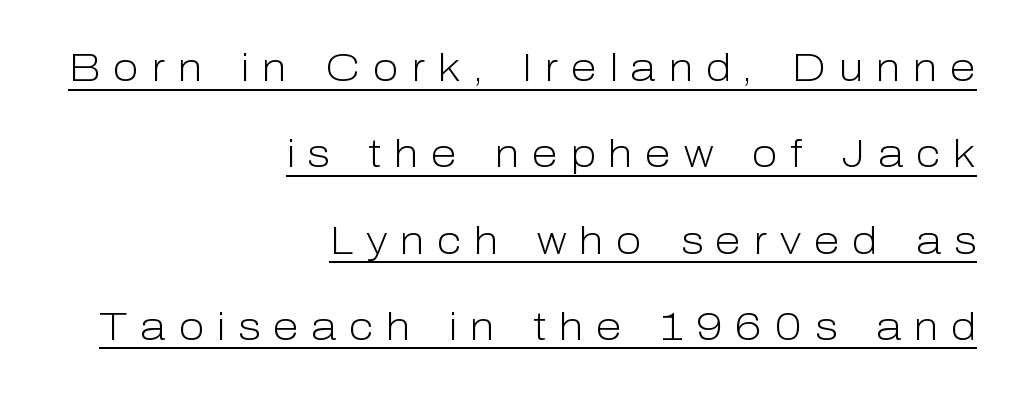
{"serif": "no", "italic": "no", "bold": "no", "weight": "light", "width": "normal", "stroke_contrast": "low", "x_height": "medium", "monospaced": "no", "underline": "yes", "align": "right", "line_spacing": "loose", "line_spacing_ratio": 2.27, "letter_spacing": "wide", "letter_spacing_em": 0.33, "glyph_px": 38}
